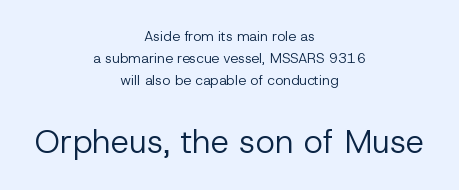
Q: Is the text bold? A: No.
Q: Is the text italic (slanted)? A: No, it is upright.
Q: Is the typeface a serif or a sans-serif typeface? A: Sans-serif.
Q: Is the text underlined? A: No.
Q: How is the paragraph aligned? A: Centered.
Q: Is the spacing between letters normal or unusually wide? A: Normal.
Q: Is the spacing between lines tight, normal or loose? A: Normal.
Q: Which block of text is set in a larger size, the first (top) or the second (bottom)? A: The second (bottom) one.
Q: Width (condensed, normal, or wide)? A: Normal.
Q: Stroke contrast? A: Low.
Q: x-height? A: Medium.
Q: Monospaced? A: No.
